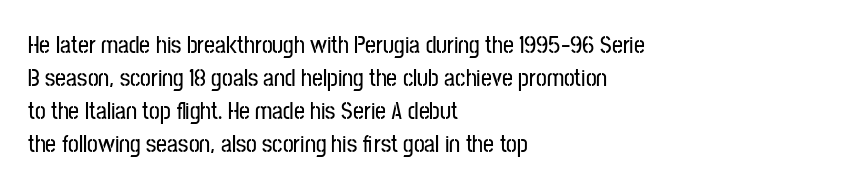
The type sits square on the baseline with zero lean. Students, observe: this is what conventionally led text looks like. Notice how the passage keeps a crisp vertical edge on the left only. Lines of text with bare space underneath.
